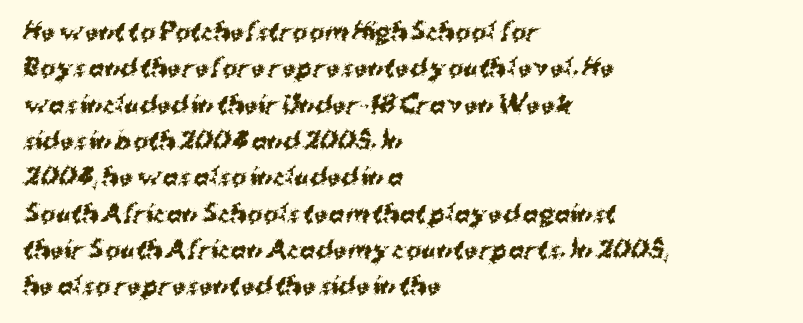
{"bold": "yes", "underline": "no", "align": "left", "line_spacing": "normal", "line_spacing_ratio": 1.58, "letter_spacing": "normal", "letter_spacing_em": 0.0, "glyph_px": 23}
